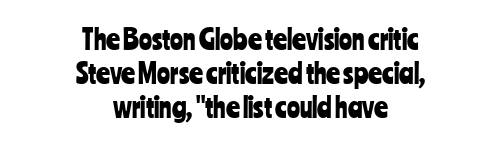
The image shows 27 px text type, upright; set centered, normal line spacing (1.26x), normal letter spacing, not underlined.
